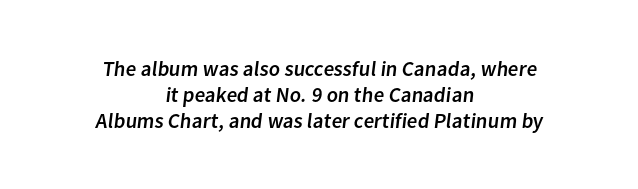
Q: Is the text underlined? A: No.
Q: How is the paragraph aligned? A: Centered.
Q: Is the spacing between letters normal or unusually wide? A: Normal.
